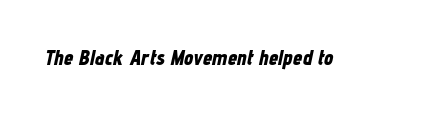
Q: Is the text bold? A: Yes.
Q: Is the text italic (slanted)? A: Yes, it leans right by about 12 degrees.
Q: Is the text underlined? A: No.
Q: Is the spacing between letters normal or unusually wide? A: Normal.
